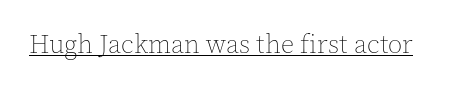
Short note: letters normally spaced. Is this a heavy cut? Hardly; it is regular or lighter. This sample uses an upright cut, with every glyph sitting square on the baseline. Is there an underline? Yes — a line sits under the letters.
